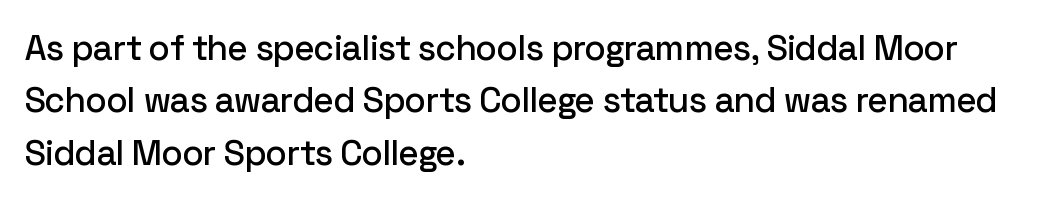
Q: Is the text italic (slanted)? A: No, it is upright.
Q: Is the typeface a serif or a sans-serif typeface? A: Sans-serif.
Q: Is the text underlined? A: No.
Q: How is the paragraph aligned? A: Left-aligned.
Q: Is the spacing between letters normal or unusually wide? A: Normal.
Q: Is the spacing between lines tight, normal or loose? A: Normal.
Q: Width (condensed, normal, or wide)? A: Normal.
Q: Stroke contrast? A: Low.
Q: x-height? A: Medium.
Q: Monospaced? A: No.
